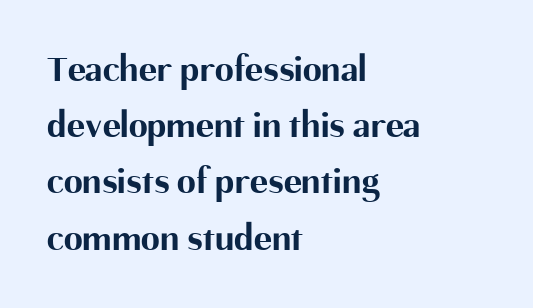
{"serif": "no", "italic": "no", "bold": "yes", "weight": "bold", "width": "normal", "stroke_contrast": "medium", "x_height": "medium", "monospaced": "no", "underline": "no", "align": "left", "line_spacing": "normal", "line_spacing_ratio": 1.48, "letter_spacing": "normal", "letter_spacing_em": 0.0, "glyph_px": 38}
